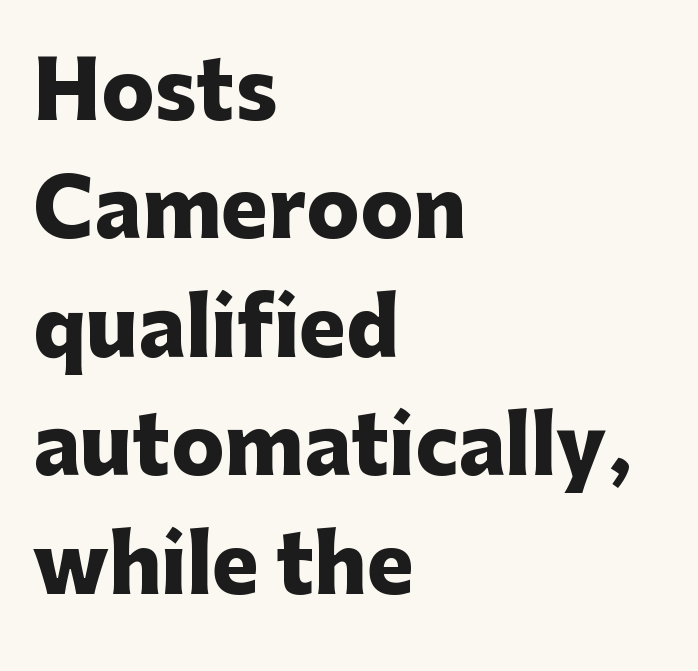
{"serif": "no", "italic": "no", "bold": "yes", "weight": "heavy", "width": "normal", "stroke_contrast": "low", "x_height": "medium", "monospaced": "no", "underline": "no", "align": "left", "line_spacing": "normal", "line_spacing_ratio": 1.5, "letter_spacing": "normal", "letter_spacing_em": 0.0, "glyph_px": 79}
